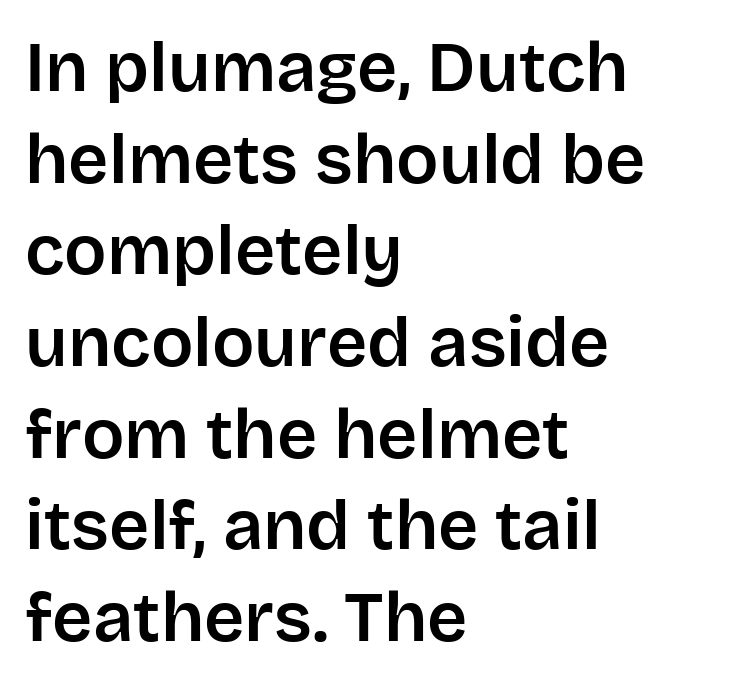
{"serif": "no", "italic": "no", "width": "normal", "stroke_contrast": "low", "x_height": "large", "monospaced": "no", "underline": "no", "align": "left", "line_spacing": "normal", "line_spacing_ratio": 1.31, "letter_spacing": "normal", "letter_spacing_em": 0.0, "glyph_px": 70}
